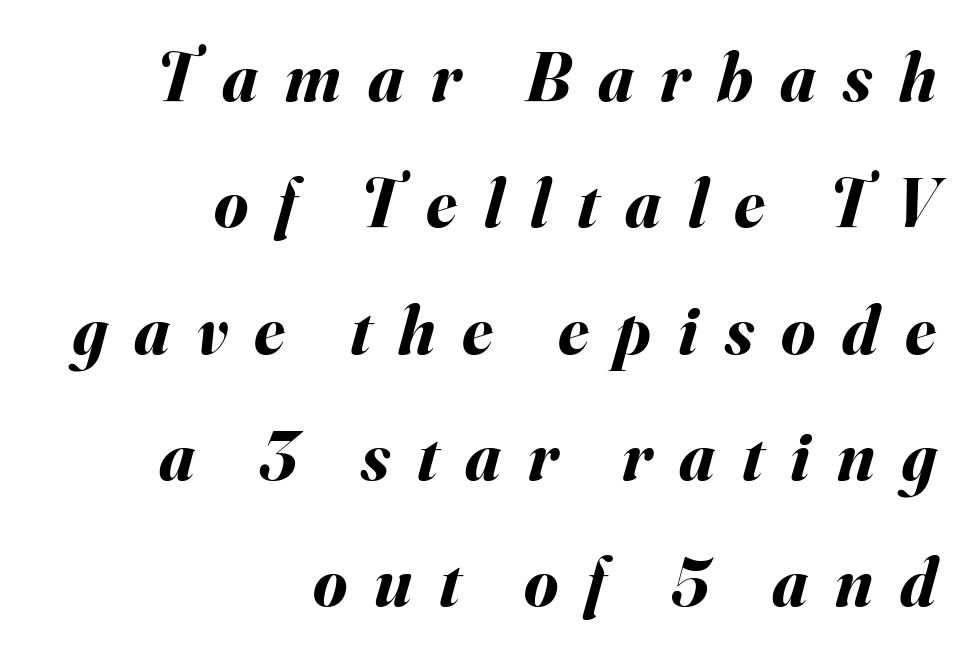
Check under the words: just untouched page. Looks like regular typesetting: each glyph gets only the width it needs. Short note: letters widely spaced. An italicized treatment has been applied to the whole sample. As a designer I'd log this as weight 700, bold. Alignment: flush right.
